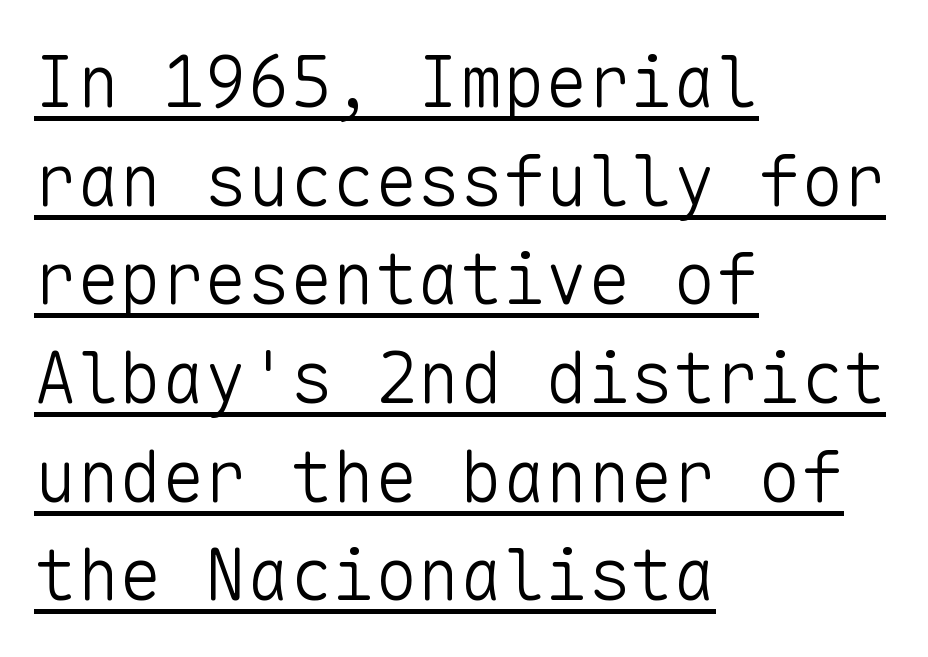
The image shows 71 px light sans-serif type, upright, monospaced; set left-aligned, normal line spacing (1.39x), normal letter spacing, underlined; low stroke contrast and a medium x-height.
